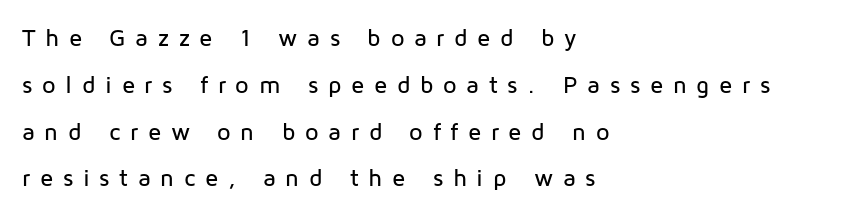
The image shows 24 px text type, upright; set left-aligned, loose line spacing (1.95x), unusually wide letter spacing (+0.4 em), not underlined.
